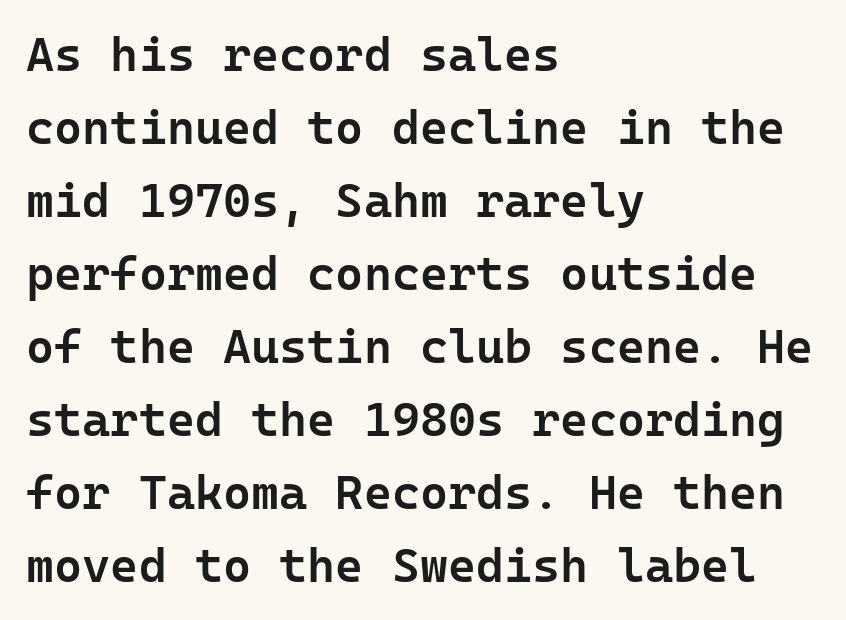
{"serif": "no", "italic": "no", "bold": "semi", "weight": "semibold", "width": "normal", "stroke_contrast": "low", "x_height": "medium", "underline": "no", "align": "left", "line_spacing": "normal", "line_spacing_ratio": 1.52, "letter_spacing": "normal", "letter_spacing_em": 0.0, "glyph_px": 48}
